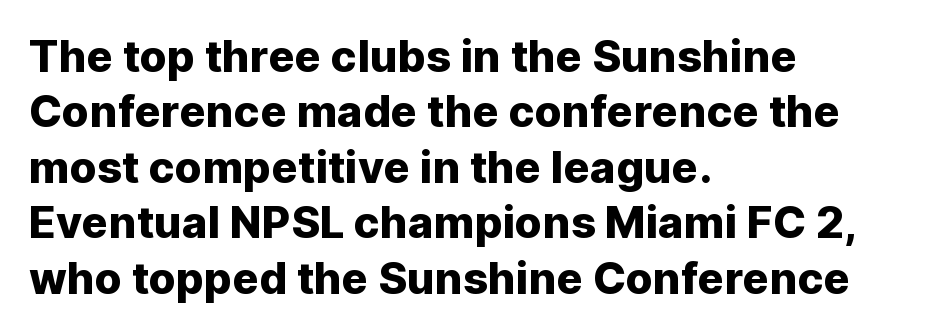
{"serif": "no", "italic": "no", "width": "normal", "stroke_contrast": "low", "x_height": "medium", "monospaced": "no", "underline": "no", "align": "left", "line_spacing": "normal", "line_spacing_ratio": 1.26, "letter_spacing": "normal", "letter_spacing_em": 0.0, "glyph_px": 44}
